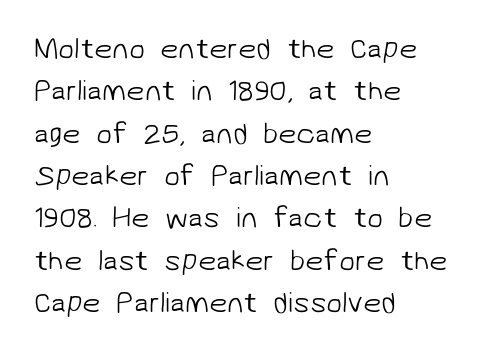
The image shows 29 px light sans-serif type; set left-aligned, normal line spacing (1.46x), normal letter spacing, not underlined; low stroke contrast and a medium x-height.
